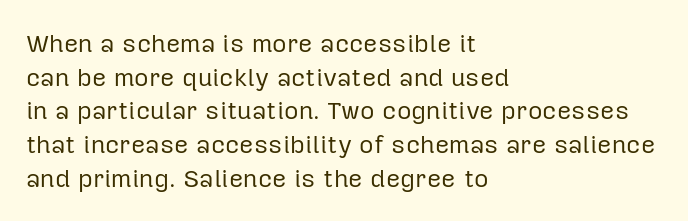
Q: Is the text bold? A: No.
Q: Is the text italic (slanted)? A: No, it is upright.
Q: Is the text underlined? A: No.
Q: How is the paragraph aligned? A: Left-aligned.
Q: Is the spacing between letters normal or unusually wide? A: Normal.
Q: Is the spacing between lines tight, normal or loose? A: Normal.
